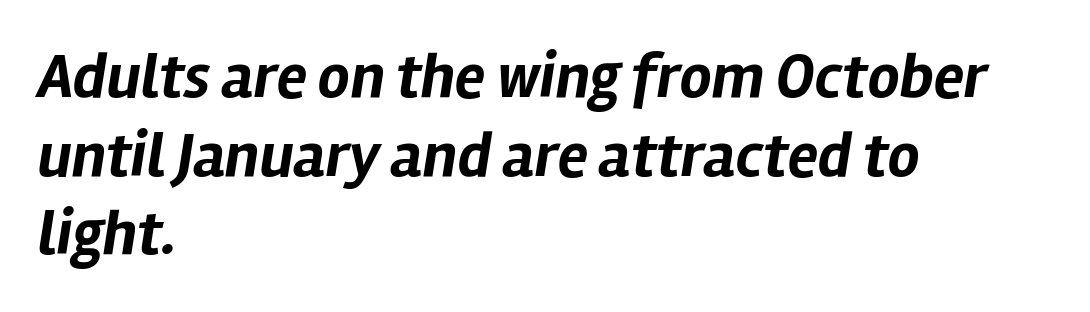
The typography opts for an oblique posture over an upright one. The designer left line spacing at the default. Each glyph is drawn with heavy, bold strokes. You could not count columns in this text — the font is proportionally spaced. A clean baseline with only descenders dipping below it. The ragged edge is on the right, which tells us the setting is flush left.
